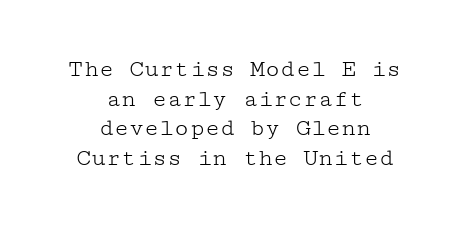
Q: Is the text bold? A: No.
Q: Is the text italic (slanted)? A: No, it is upright.
Q: Is the text underlined? A: No.
Q: How is the paragraph aligned? A: Centered.
Q: Is the spacing between letters normal or unusually wide? A: Normal.
